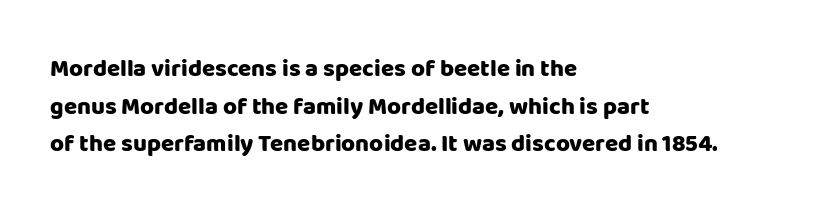
Heavy, bold letterforms. Quick note: underline off. The space between consecutive lines is moderate. This is roman type, the default non-slanted kind. The compositor pushed each line to the left boundary.
